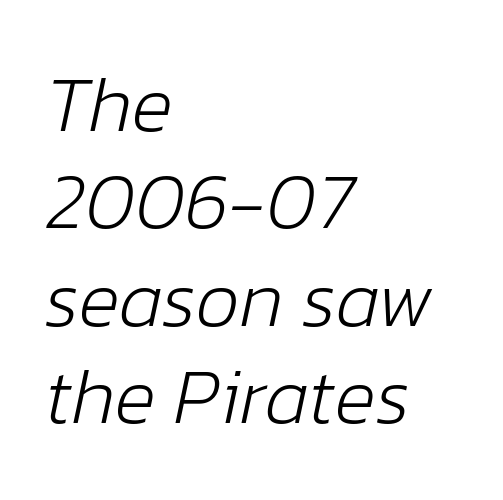
{"italic": "yes", "lean": "right", "slant_degrees": 12, "bold": "no", "weight": "light", "width": "normal", "stroke_contrast": "low", "x_height": "medium", "monospaced": "no", "underline": "no", "align": "left", "line_spacing": "normal", "line_spacing_ratio": 1.25, "letter_spacing": "normal", "letter_spacing_em": 0.0, "glyph_px": 78}
